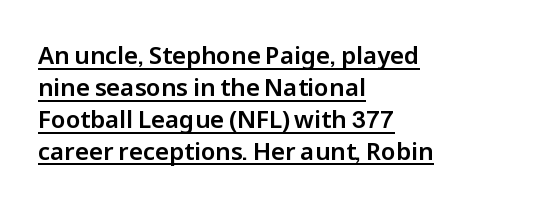
The image shows 24 px text type, upright; set left-aligned, normal line spacing (1.33x), normal letter spacing, underlined.
